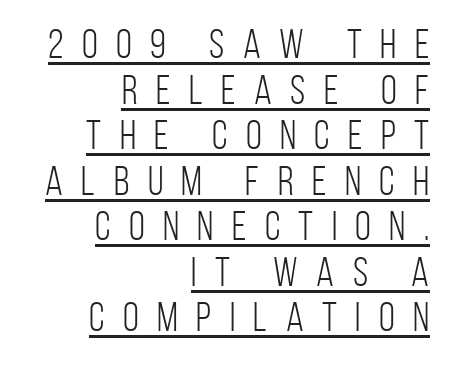
Q: Is the text bold? A: No.
Q: Is the text italic (slanted)? A: No, it is upright.
Q: Is the typeface a serif or a sans-serif typeface? A: Sans-serif.
Q: Is the text underlined? A: Yes.
Q: How is the paragraph aligned? A: Right-aligned.
Q: Is the spacing between letters normal or unusually wide? A: Unusually wide.
Q: Is the spacing between lines tight, normal or loose? A: Tight.
Q: Width (condensed, normal, or wide)? A: Condensed.
Q: Stroke contrast? A: Low.
Q: x-height? A: Large.
Q: Monospaced? A: No.
